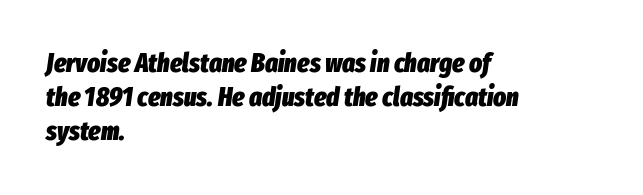
Horizontally, the lines are justified to the leading edge only. How heavy is the stroke? Heavy — this is a bold. Unmarked baselines from the first word to the last. How would I describe the line gaps? Plain and ordinary. This sample uses plain, unmodified letter spacing.
